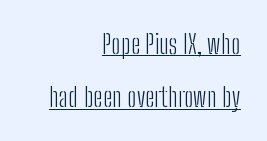
{"italic": "no", "bold": "no", "underline": "yes", "align": "right", "line_spacing": "loose", "line_spacing_ratio": 1.98, "letter_spacing": "normal", "letter_spacing_em": 0.0, "glyph_px": 27}
